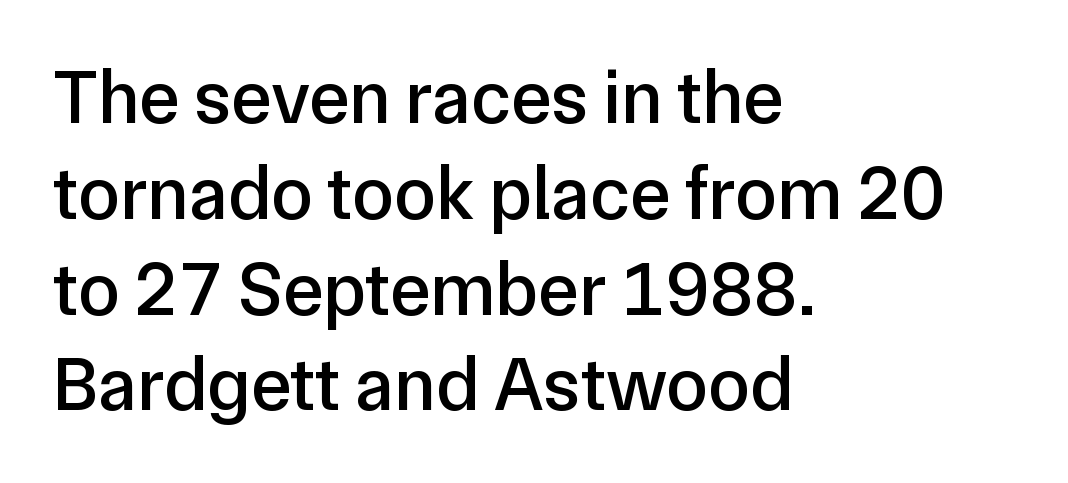
{"serif": "no", "italic": "no", "width": "normal", "stroke_contrast": "low", "x_height": "medium", "monospaced": "no", "underline": "no", "align": "left", "line_spacing": "normal", "line_spacing_ratio": 1.26, "letter_spacing": "normal", "letter_spacing_em": 0.0, "glyph_px": 76}
